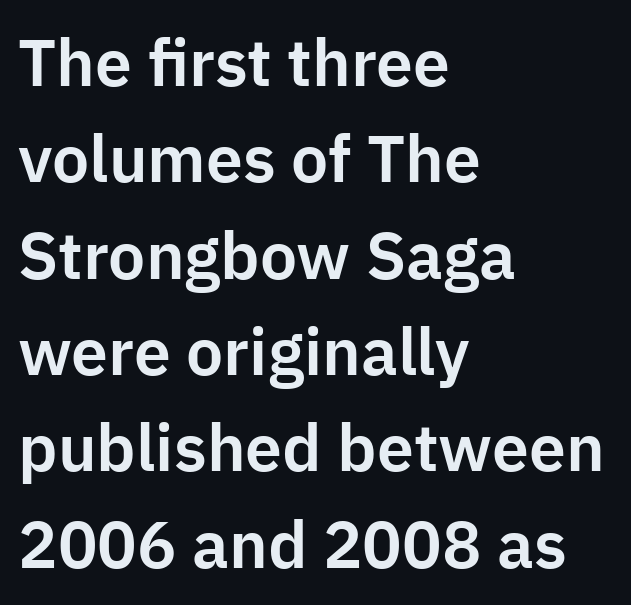
Nope, no serifs anywhere on these letters. This rendering features lettering with no underline. What's the leading like? Ordinary, nothing unusual. Alignment: flush left.
